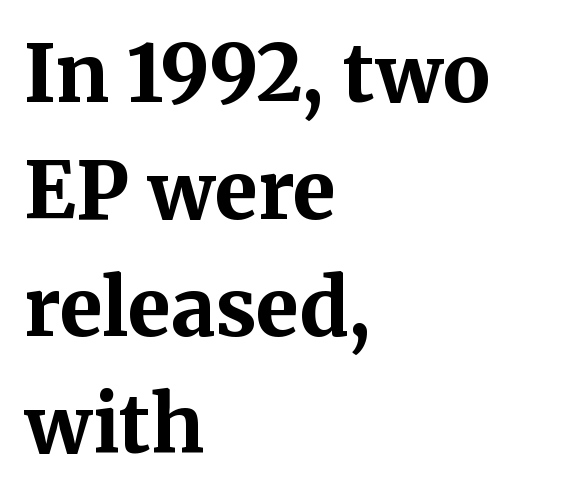
{"serif": "yes", "italic": "no", "bold": "yes", "weight": "bold", "width": "normal", "stroke_contrast": "medium", "x_height": "medium", "monospaced": "no", "underline": "no", "align": "left", "line_spacing": "normal", "line_spacing_ratio": 1.48, "letter_spacing": "normal", "letter_spacing_em": 0.0, "glyph_px": 79}
